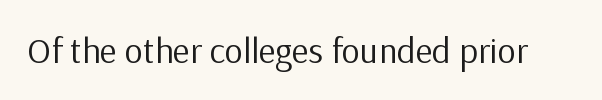
The image shows 36 px regular-weight sans-serif type, upright; set normal letter spacing, not underlined; low stroke contrast and a medium x-height.
